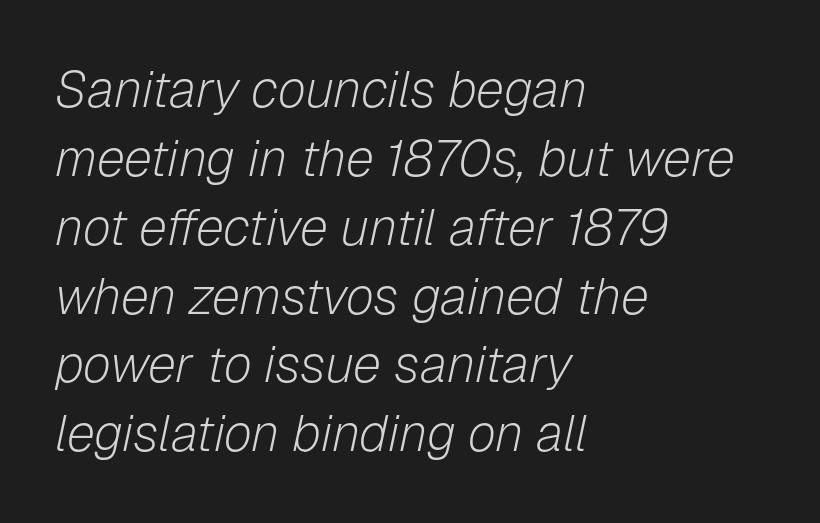
{"italic": "yes", "lean": "right", "slant_degrees": 12, "bold": "no", "weight": "light", "width": "normal", "stroke_contrast": "low", "x_height": "medium", "monospaced": "no", "underline": "no", "align": "left", "line_spacing": "normal", "line_spacing_ratio": 1.35, "letter_spacing": "normal", "letter_spacing_em": 0.0, "glyph_px": 51}
